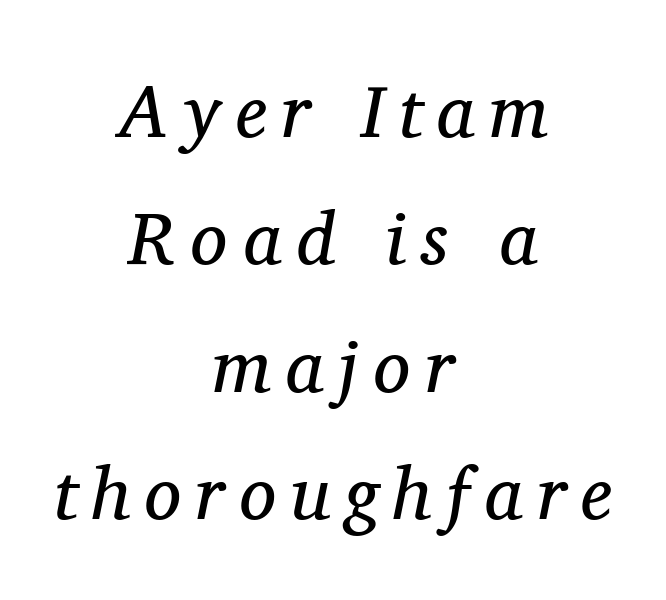
The image shows 74 px regular-weight serif type, italic (leaning right); set centered, line spacing 1.72x, unusually wide letter spacing (+0.2 em), not underlined; medium stroke contrast and a medium x-height.
